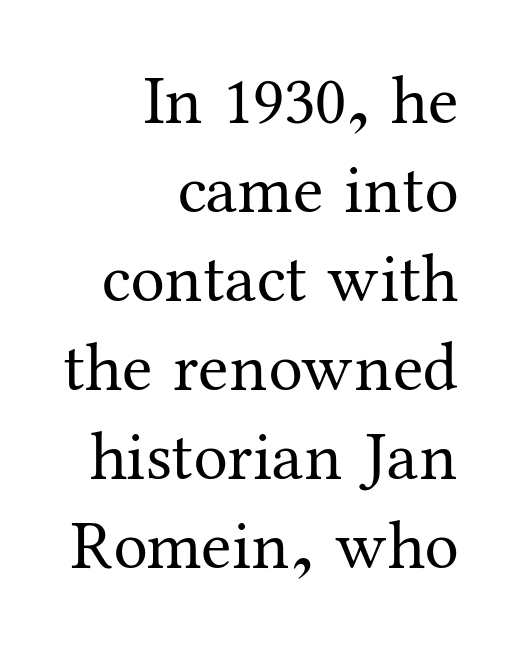
{"serif": "yes", "italic": "no", "bold": "no", "weight": "regular", "width": "normal", "stroke_contrast": "medium", "x_height": "medium", "monospaced": "no", "underline": "no", "align": "right", "line_spacing": "normal", "line_spacing_ratio": 1.29, "letter_spacing": "normal", "letter_spacing_em": 0.0, "glyph_px": 69}
